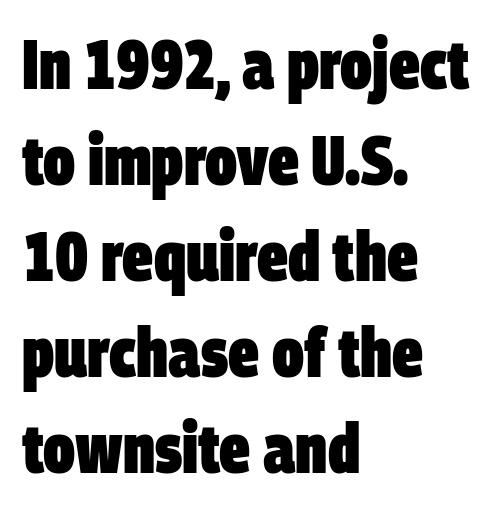
The image shows 69 px heavy, condensed sans-serif type; set left-aligned, normal line spacing (1.39x), normal letter spacing, not underlined; low stroke contrast and a large x-height.
